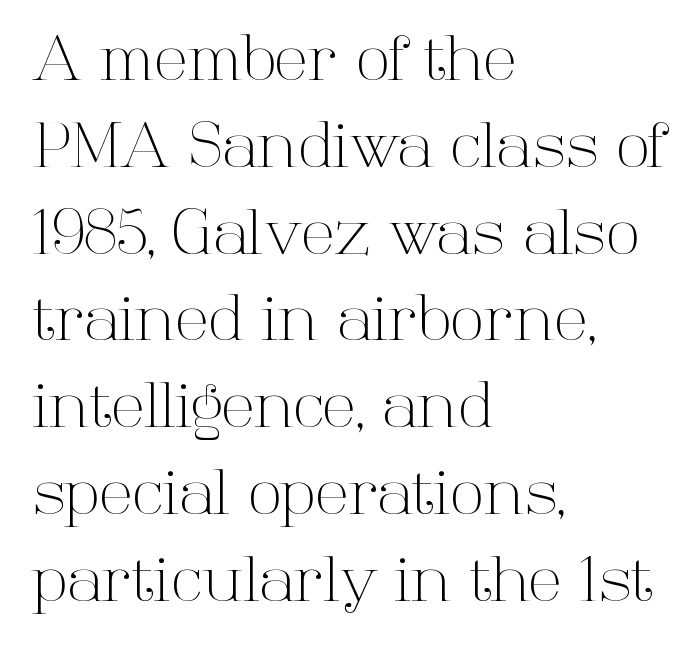
The image shows 62 px light serif type, upright; set left-aligned, normal line spacing (1.4x), normal letter spacing, not underlined; high stroke contrast and a medium x-height.
